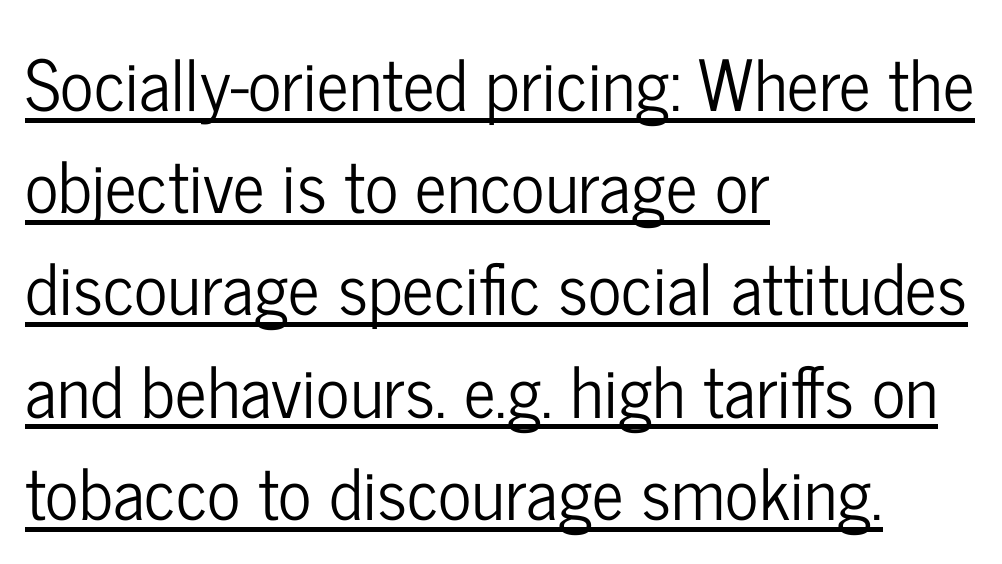
Q: Is the text italic (slanted)? A: No, it is upright.
Q: Is the typeface a serif or a sans-serif typeface? A: Sans-serif.
Q: Is the text underlined? A: Yes.
Q: How is the paragraph aligned? A: Left-aligned.
Q: Is the spacing between letters normal or unusually wide? A: Normal.
Q: Is the spacing between lines tight, normal or loose? A: Normal.
Q: Width (condensed, normal, or wide)? A: Condensed.
Q: Stroke contrast? A: Low.
Q: x-height? A: Medium.
Q: Monospaced? A: No.
